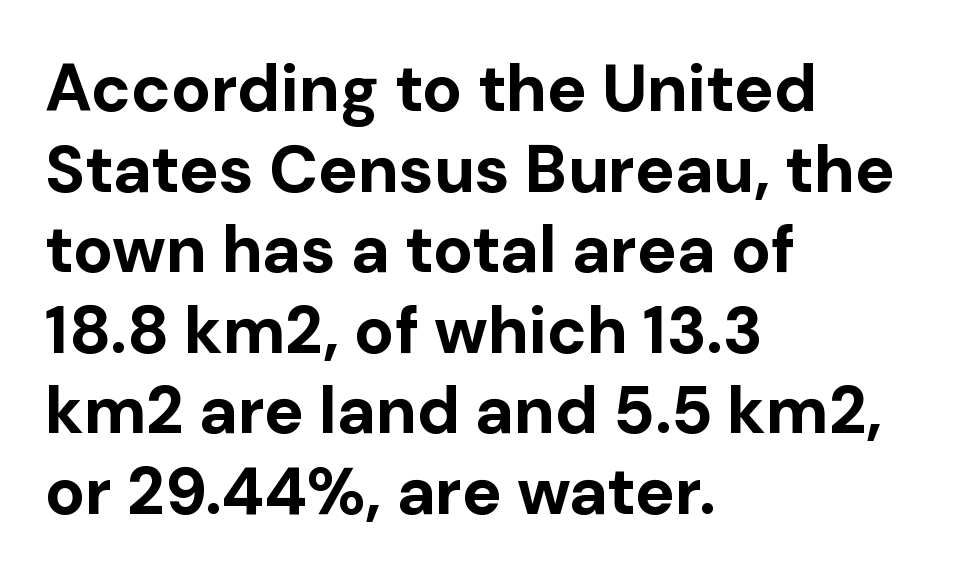
{"serif": "no", "italic": "no", "bold": "yes", "weight": "bold", "width": "normal", "stroke_contrast": "low", "x_height": "medium", "monospaced": "no", "underline": "no", "align": "left", "line_spacing_ratio": 1.22, "letter_spacing": "normal", "letter_spacing_em": 0.0, "glyph_px": 66}
